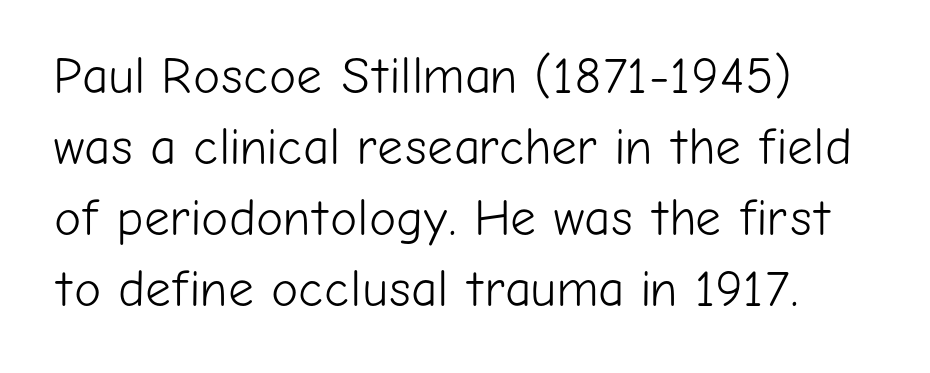
{"serif": "no", "italic": "no", "bold": "no", "weight": "light", "width": "normal", "stroke_contrast": "low", "x_height": "medium", "monospaced": "no", "underline": "no", "align": "left", "line_spacing": "normal", "line_spacing_ratio": 1.39, "letter_spacing": "normal", "letter_spacing_em": 0.0, "glyph_px": 51}
